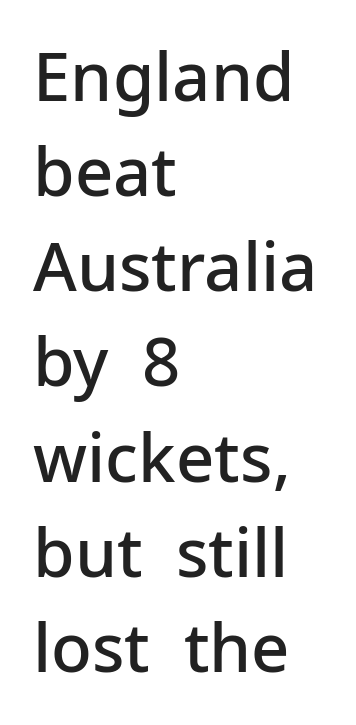
These lines are rendered in a variable-pitch font. The lettering stays uniformly vertical, giving the passage a roman look. The lines in this sample share a left origin and differ only in where they stop. Examine the stroke ends and you'll find no serifs.
